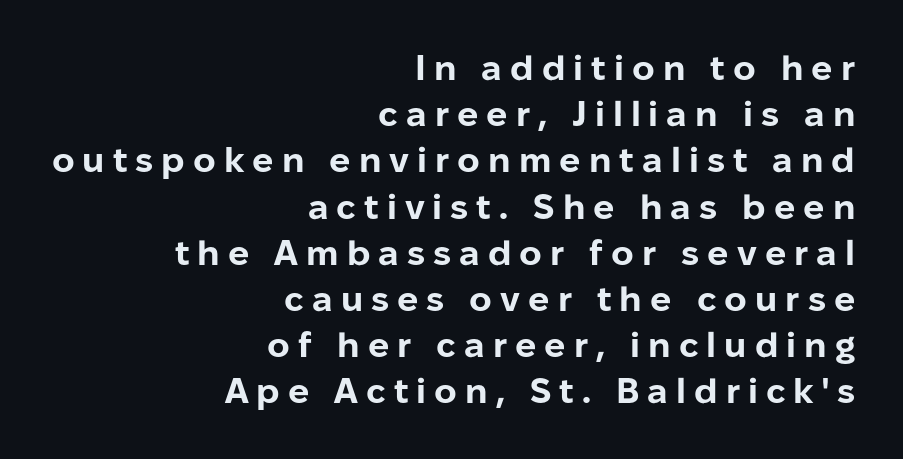
{"serif": "no", "italic": "no", "bold": "yes", "weight": "bold", "width": "normal", "stroke_contrast": "low", "x_height": "medium", "monospaced": "no", "underline": "no", "align": "right", "line_spacing": "normal", "line_spacing_ratio": 1.32, "letter_spacing": "wide", "letter_spacing_em": 0.23, "glyph_px": 35}
